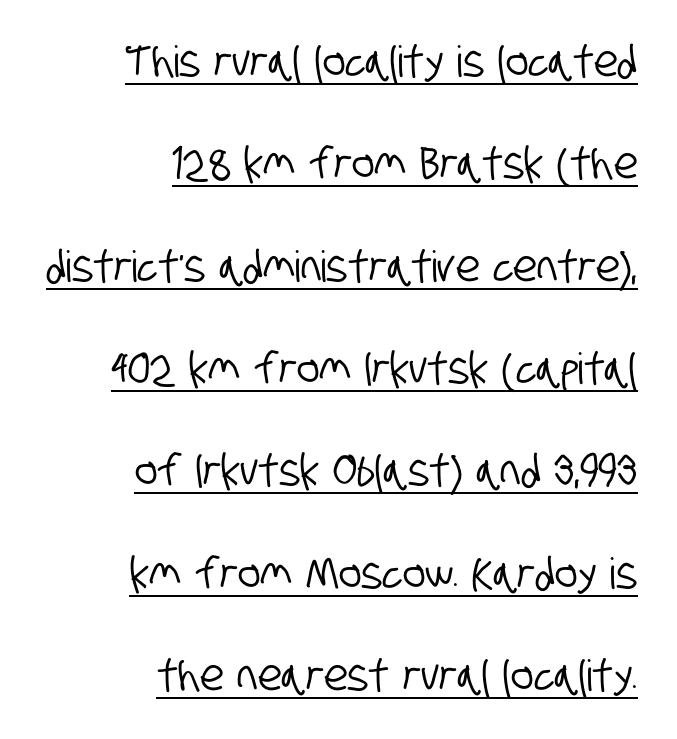
Q: Is the typeface a serif or a sans-serif typeface? A: Sans-serif.
Q: Is the text underlined? A: Yes.
Q: How is the paragraph aligned? A: Right-aligned.
Q: Is the spacing between letters normal or unusually wide? A: Normal.
Q: Is the spacing between lines tight, normal or loose? A: Loose.
Q: Width (condensed, normal, or wide)? A: Condensed.
Q: Stroke contrast? A: Low.
Q: x-height? A: Large.
Q: Monospaced? A: No.
